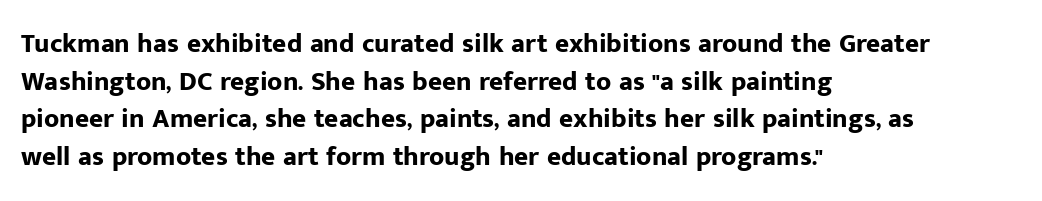
Q: Is the text bold? A: Yes.
Q: Is the text italic (slanted)? A: No, it is upright.
Q: Is the text underlined? A: No.
Q: How is the paragraph aligned? A: Left-aligned.
Q: Is the spacing between letters normal or unusually wide? A: Normal.
Q: Is the spacing between lines tight, normal or loose? A: Normal.
